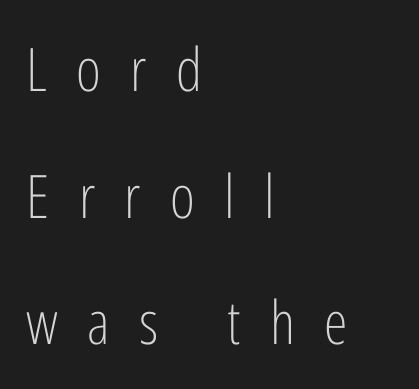
Letter spacing: wide. Teacher's note: observe the even left margin — that is flush-left alignment. A quiet, ordinary-to-light weight characterises the typeface. You could not count columns in this text — the font is proportionally spaced. The space beneath each line is pristine and unruled. No feet cap the strokes, marking this as sans-serif type.
